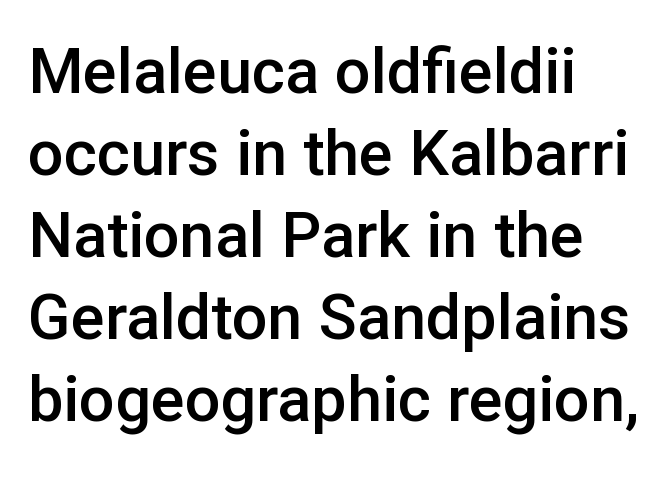
Q: Is the text bold? A: Semi-bold.
Q: Is the text italic (slanted)? A: No, it is upright.
Q: Is the typeface a serif or a sans-serif typeface? A: Sans-serif.
Q: Is the text underlined? A: No.
Q: How is the paragraph aligned? A: Left-aligned.
Q: Is the spacing between letters normal or unusually wide? A: Normal.
Q: Is the spacing between lines tight, normal or loose? A: Normal.
Q: Width (condensed, normal, or wide)? A: Normal.
Q: Stroke contrast? A: Low.
Q: x-height? A: Medium.
Q: Monospaced? A: No.
